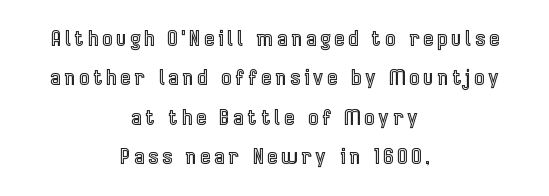
Q: Is the text italic (slanted)? A: No, it is upright.
Q: Is the text underlined? A: No.
Q: How is the paragraph aligned? A: Centered.
Q: Is the spacing between letters normal or unusually wide? A: Unusually wide.
